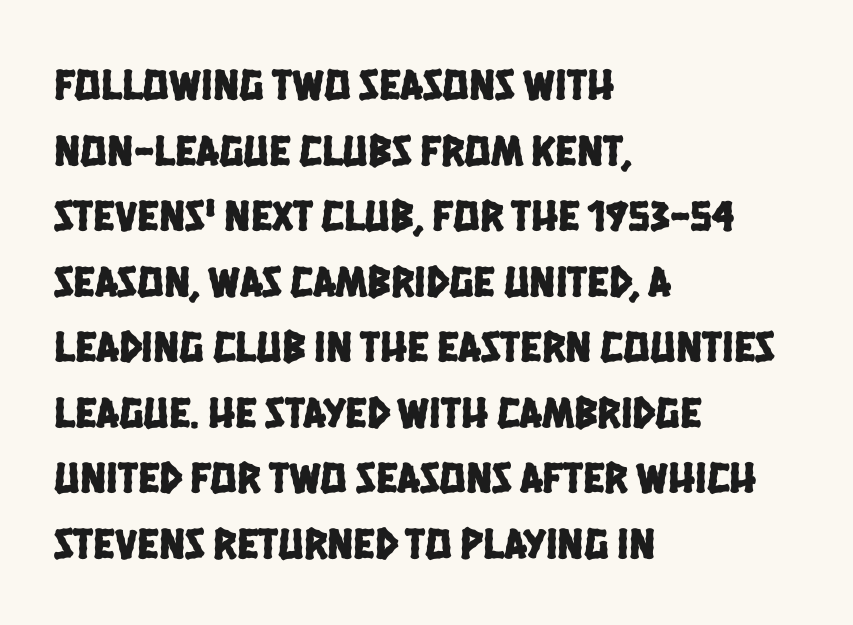
The image shows 44 px condensed sans-serif type; set left-aligned, normal line spacing (1.49x), normal letter spacing, not underlined; low stroke contrast and a large x-height.
